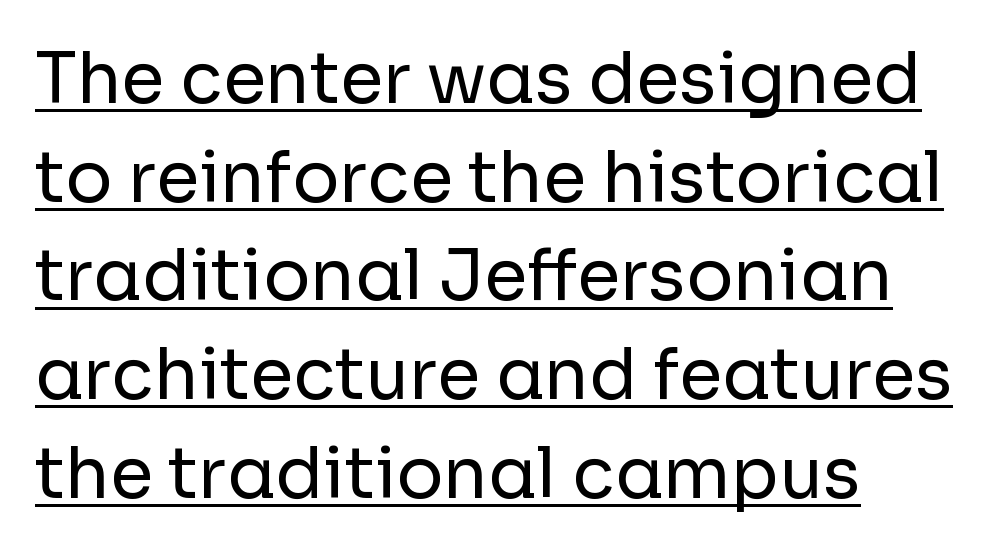
Q: Is the text bold? A: No.
Q: Is the text italic (slanted)? A: No, it is upright.
Q: Is the typeface a serif or a sans-serif typeface? A: Sans-serif.
Q: Is the text underlined? A: Yes.
Q: How is the paragraph aligned? A: Left-aligned.
Q: Is the spacing between letters normal or unusually wide? A: Normal.
Q: Is the spacing between lines tight, normal or loose? A: Normal.
Q: Width (condensed, normal, or wide)? A: Normal.
Q: Stroke contrast? A: Low.
Q: x-height? A: Medium.
Q: Monospaced? A: No.
